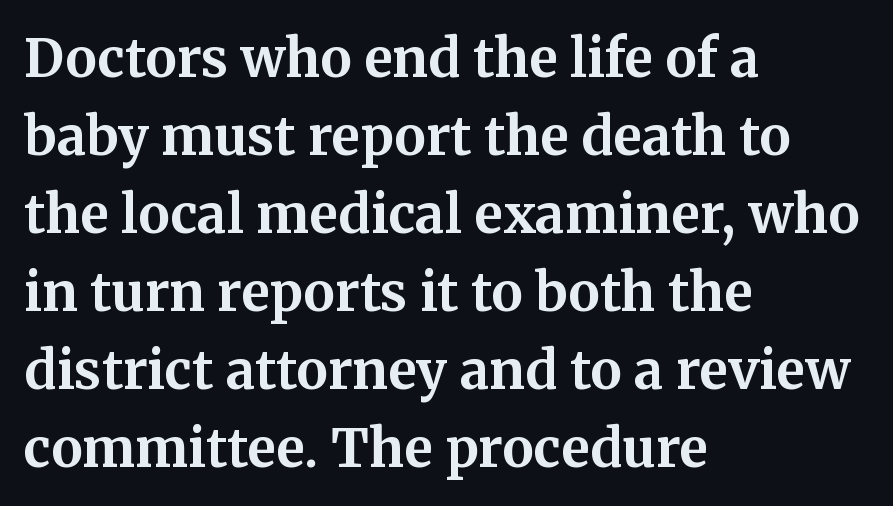
The image shows 53 px bold serif type, upright; set left-aligned, normal line spacing (1.47x), normal letter spacing, not underlined; medium stroke contrast and a medium x-height.
